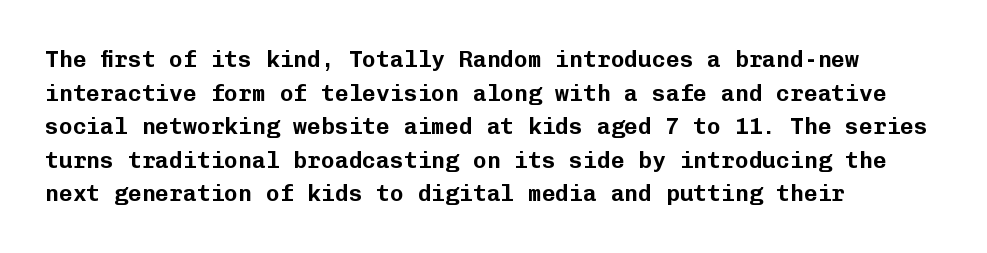
Q: Is the text italic (slanted)? A: No, it is upright.
Q: Is the text underlined? A: No.
Q: How is the paragraph aligned? A: Left-aligned.
Q: Is the spacing between letters normal or unusually wide? A: Normal.
Q: Is the spacing between lines tight, normal or loose? A: Normal.
